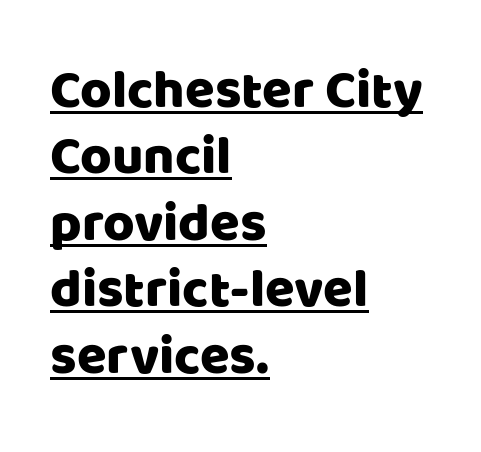
Q: Is the text italic (slanted)? A: No, it is upright.
Q: Is the typeface a serif or a sans-serif typeface? A: Sans-serif.
Q: Is the text underlined? A: Yes.
Q: How is the paragraph aligned? A: Left-aligned.
Q: Is the spacing between letters normal or unusually wide? A: Normal.
Q: Width (condensed, normal, or wide)? A: Normal.
Q: Stroke contrast? A: Low.
Q: x-height? A: Large.
Q: Monospaced? A: No.
